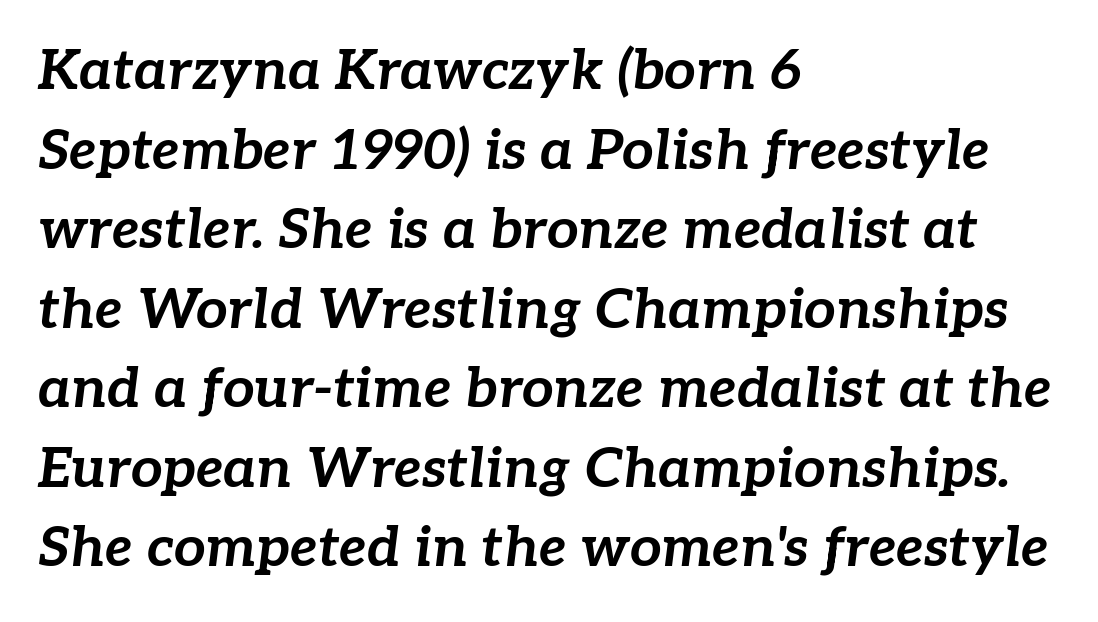
{"italic": "yes", "lean": "right", "slant_degrees": 7, "bold": "yes", "weight": "bold", "width": "normal", "stroke_contrast": "low", "x_height": "medium", "monospaced": "no", "underline": "no", "align": "left", "line_spacing": "normal", "line_spacing_ratio": 1.42, "letter_spacing": "normal", "letter_spacing_em": 0.0, "glyph_px": 56}
